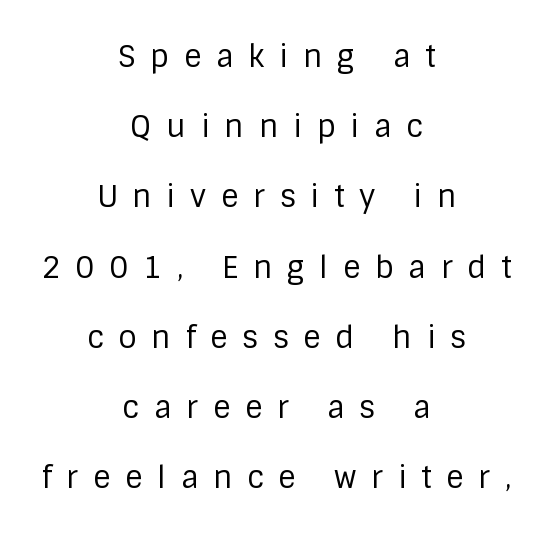
The typesetting does not lean heavy: it is not bold. The letters stand straight up with perfectly vertical stems. Clear beneath every line of the passage. Notice the wide empty band between every row — that's loose leading. In CSS terms this would be text-align: center.
